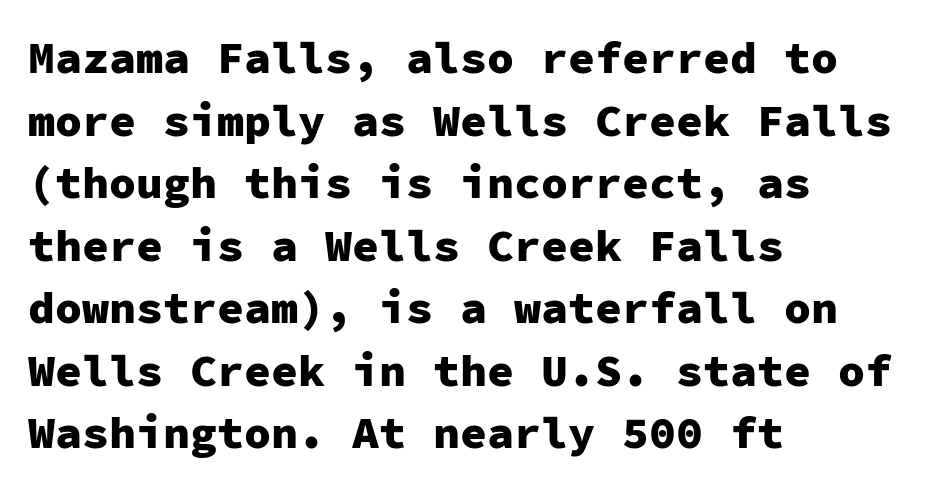
The words here are not underlined. Regarding serifs, this sample does without them. Teacher's note: observe the even left margin — that is flush-left alignment. Standard letterfit; no display-style spreading of the glyphs.
